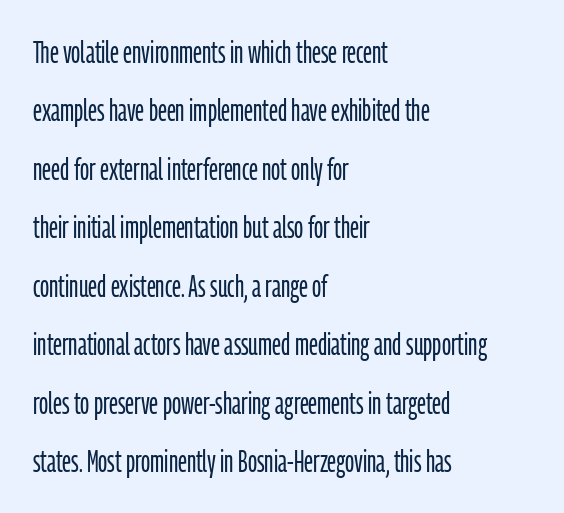
{"serif": "no", "italic": "no", "bold": "no", "weight": "light", "width": "condensed", "stroke_contrast": "low", "x_height": "medium", "monospaced": "no", "underline": "no", "align": "left", "line_spacing": "loose", "line_spacing_ratio": 1.95, "letter_spacing": "normal", "letter_spacing_em": 0.0, "glyph_px": 30}
